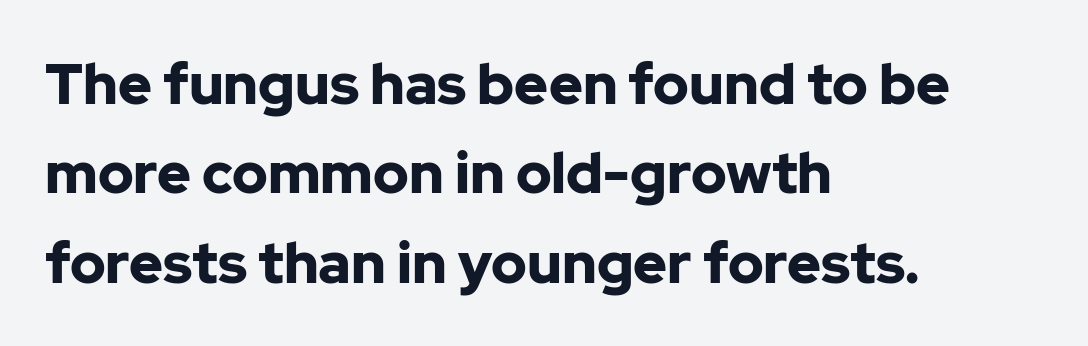
Q: Is the text bold? A: Yes.
Q: Is the text italic (slanted)? A: No, it is upright.
Q: Is the typeface a serif or a sans-serif typeface? A: Sans-serif.
Q: Is the text underlined? A: No.
Q: How is the paragraph aligned? A: Left-aligned.
Q: Is the spacing between letters normal or unusually wide? A: Normal.
Q: Is the spacing between lines tight, normal or loose? A: Normal.
Q: Width (condensed, normal, or wide)? A: Normal.
Q: Stroke contrast? A: Low.
Q: x-height? A: Medium.
Q: Monospaced? A: No.
